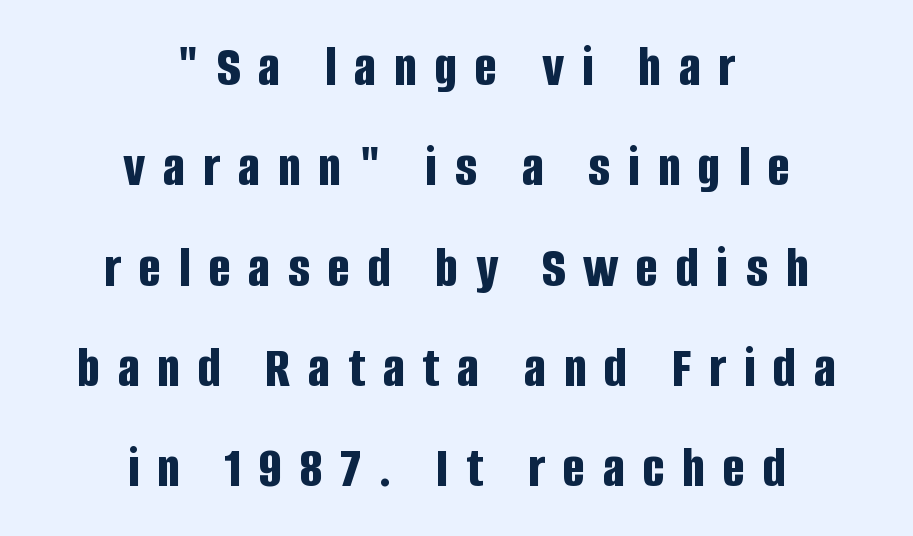
Q: Is the text bold? A: Yes.
Q: Is the text italic (slanted)? A: No, it is upright.
Q: Is the typeface a serif or a sans-serif typeface? A: Sans-serif.
Q: Is the text underlined? A: No.
Q: How is the paragraph aligned? A: Centered.
Q: Is the spacing between letters normal or unusually wide? A: Unusually wide.
Q: Is the spacing between lines tight, normal or loose? A: Normal.
Q: Width (condensed, normal, or wide)? A: Condensed.
Q: Stroke contrast? A: Low.
Q: x-height? A: Large.
Q: Monospaced? A: No.
